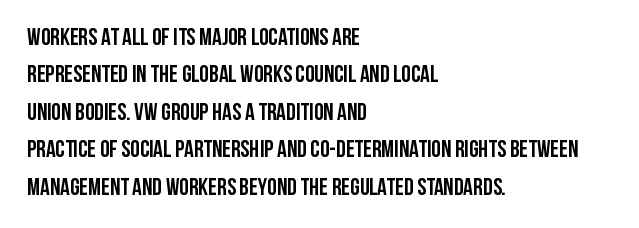
{"italic": "no", "bold": "yes", "underline": "no", "align": "left", "line_spacing": "normal", "line_spacing_ratio": 1.56, "letter_spacing": "normal", "letter_spacing_em": 0.0, "glyph_px": 24}
